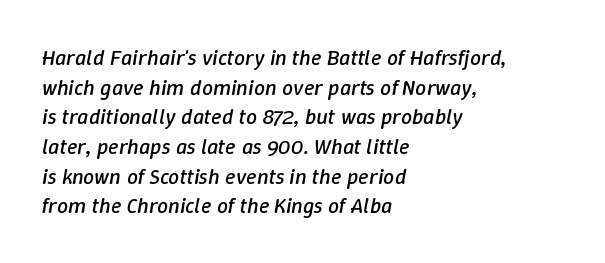
{"italic": "yes", "lean": "right", "slant_degrees": 9, "bold": "no", "underline": "no", "align": "left", "line_spacing": "normal", "line_spacing_ratio": 1.35, "letter_spacing": "normal", "letter_spacing_em": 0.0, "glyph_px": 22}
